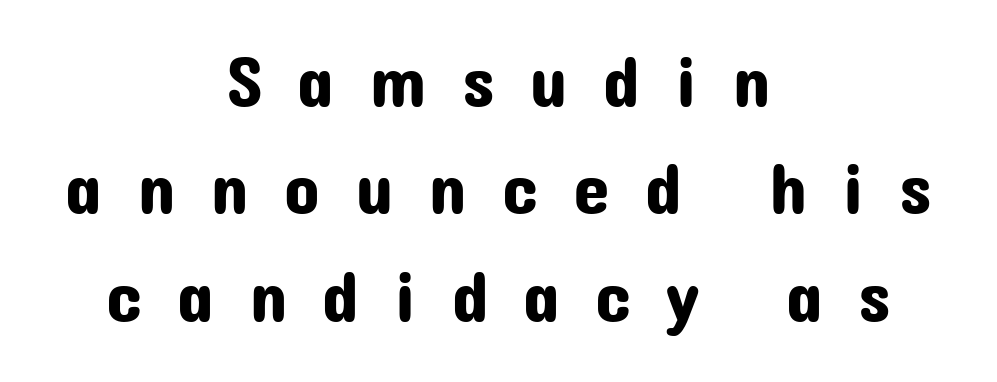
The image shows 74 px sans-serif type, upright; set centered, normal line spacing (1.45x), unusually wide letter spacing (+0.47 em), not underlined; low stroke contrast and a medium x-height.
